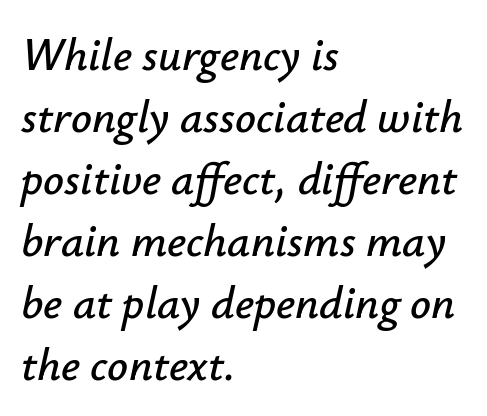
{"italic": "yes", "lean": "right", "slant_degrees": 12, "width": "normal", "stroke_contrast": "low", "x_height": "small", "monospaced": "no", "underline": "no", "align": "left", "line_spacing": "normal", "line_spacing_ratio": 1.35, "letter_spacing": "normal", "letter_spacing_em": 0.0, "glyph_px": 46}
